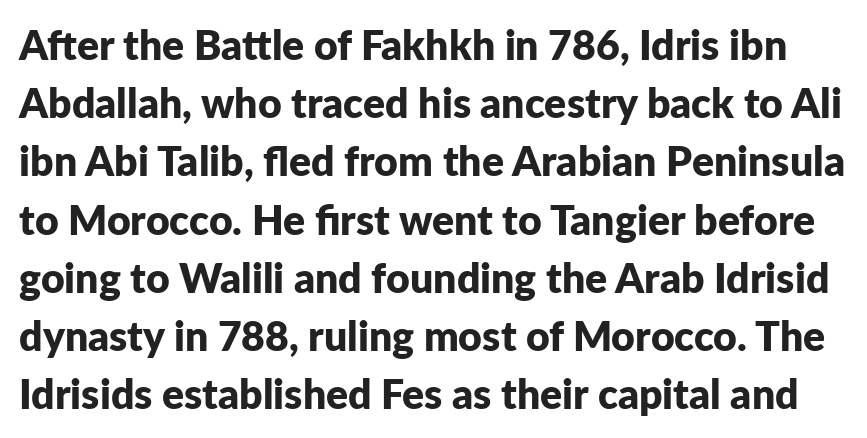
{"serif": "no", "italic": "no", "bold": "yes", "weight": "bold", "width": "normal", "stroke_contrast": "low", "x_height": "medium", "monospaced": "no", "underline": "no", "line_spacing": "normal", "line_spacing_ratio": 1.42, "letter_spacing": "normal", "letter_spacing_em": 0.0, "glyph_px": 41}
